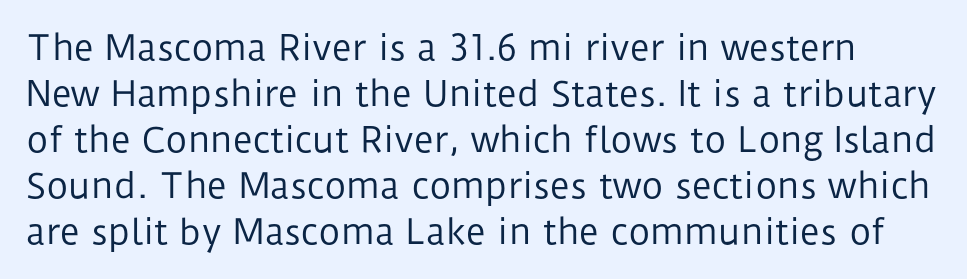
The image shows 34 px regular-weight sans-serif type, upright; set normal line spacing (1.35x), normal letter spacing, not underlined; low stroke contrast and a medium x-height.
